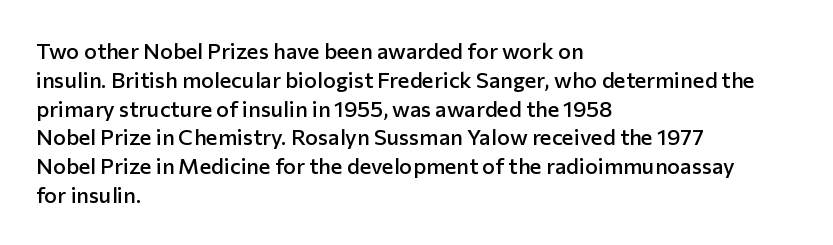
Left-aligned paragraph, ragged on the right. This sample uses plain, unmodified letter spacing. The lettering holds an erect, upright posture throughout. Underlining? Definitely not there. Students, this is semibold: more ink than regular, less than bold.
